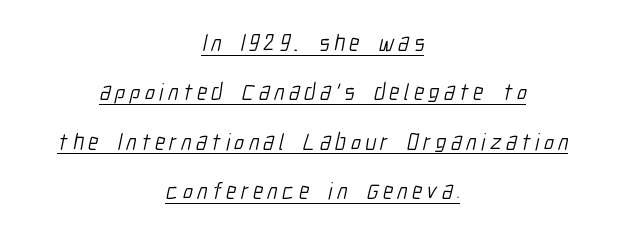
Q: Is the text bold? A: No.
Q: Is the text underlined? A: Yes.
Q: How is the paragraph aligned? A: Centered.
Q: Is the spacing between letters normal or unusually wide? A: Unusually wide.
Q: Is the spacing between lines tight, normal or loose? A: Loose.
